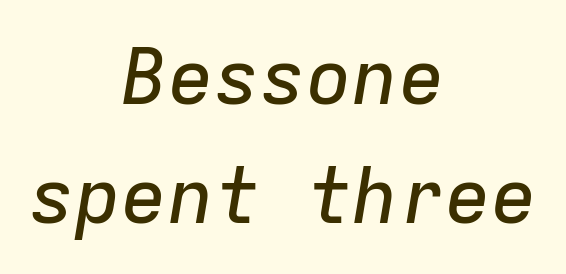
The image shows 77 px text type, italic (leaning right), monospaced; set centered, normal line spacing (1.54x), normal letter spacing, not underlined; low stroke contrast and a medium x-height.
